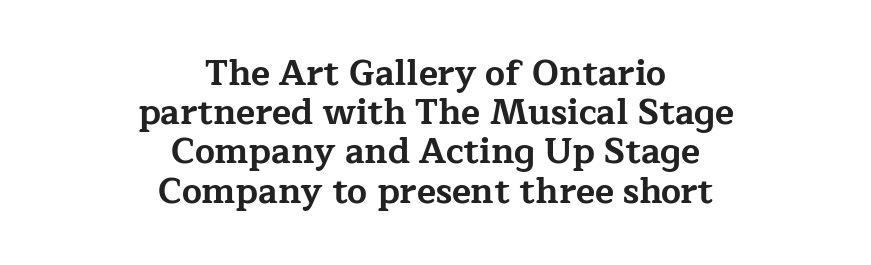
{"serif": "yes", "italic": "no", "bold": "yes", "weight": "bold", "width": "wide", "stroke_contrast": "low", "x_height": "medium", "monospaced": "no", "underline": "no", "align": "center", "line_spacing": "tight", "line_spacing_ratio": 1.12, "letter_spacing": "normal", "letter_spacing_em": 0.0, "glyph_px": 35}
